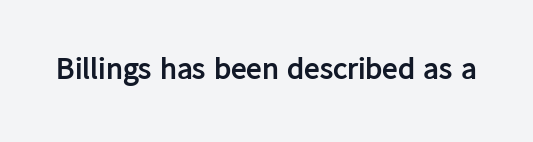
Q: Is the text bold? A: Yes.
Q: Is the text italic (slanted)? A: No, it is upright.
Q: Is the typeface a serif or a sans-serif typeface? A: Sans-serif.
Q: Is the text underlined? A: No.
Q: Is the spacing between letters normal or unusually wide? A: Normal.
Q: Width (condensed, normal, or wide)? A: Normal.
Q: Stroke contrast? A: Low.
Q: x-height? A: Medium.
Q: Monospaced? A: No.
